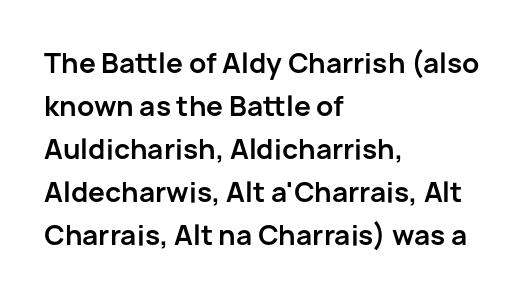
Q: Is the text bold? A: Yes.
Q: Is the text italic (slanted)? A: No, it is upright.
Q: Is the text underlined? A: No.
Q: How is the paragraph aligned? A: Left-aligned.
Q: Is the spacing between letters normal or unusually wide? A: Normal.
Q: Is the spacing between lines tight, normal or loose? A: Normal.
